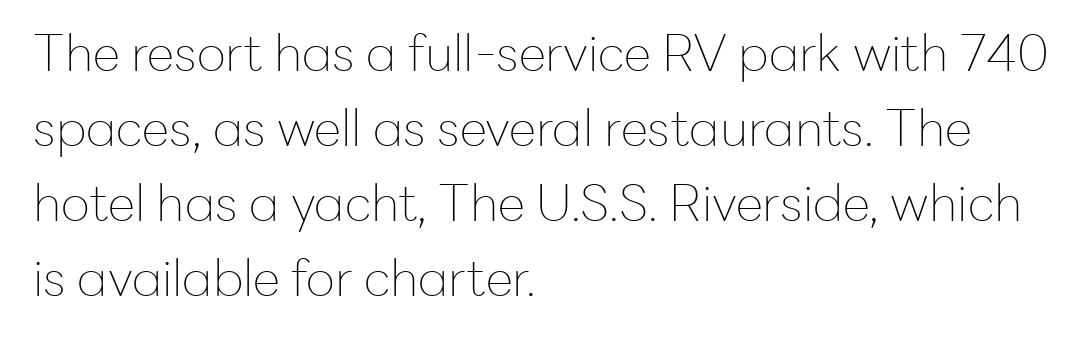
Summary of weight: not heavy and not bold. Glance below the letters and you will spot only blank space. You could call the tracking neutral — neither tight nor loose. Note the varied advance widths — an 'i' is clearly narrower than an 'm'. The passage shown is typeset with a sans-serif family.
